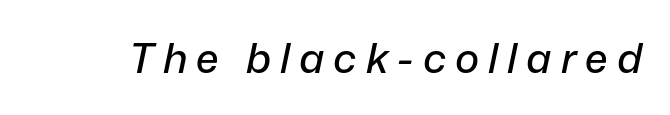
{"italic": "yes", "lean": "right", "slant_degrees": 12, "width": "normal", "stroke_contrast": "low", "x_height": "medium", "monospaced": "no", "underline": "no", "letter_spacing": "wide", "letter_spacing_em": 0.22, "glyph_px": 41}
